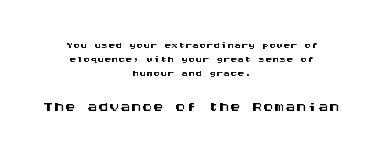
This rendering features lettering with no underline. The lettering holds an erect, upright posture throughout. Neither beginnings nor endings align; midpoints do. The more generous point size was reserved for the lower chunk. Cramped leading. Observe the ordinary spacing: letters are neighbours, not strangers.
